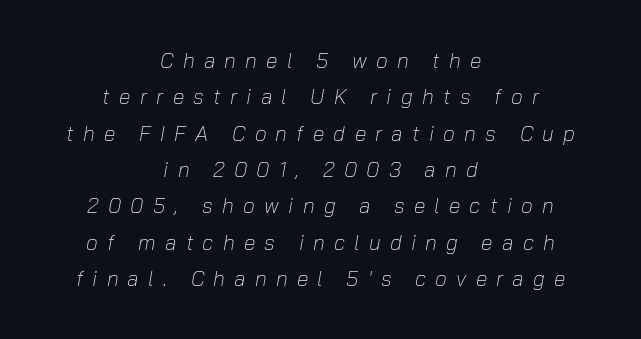
The letters are slanted; this is an italic face. No letter is thick-stroked: the sample isn't bold. Type without underlining. Does extra space separate the letters? Yes, quite a lot of it.
